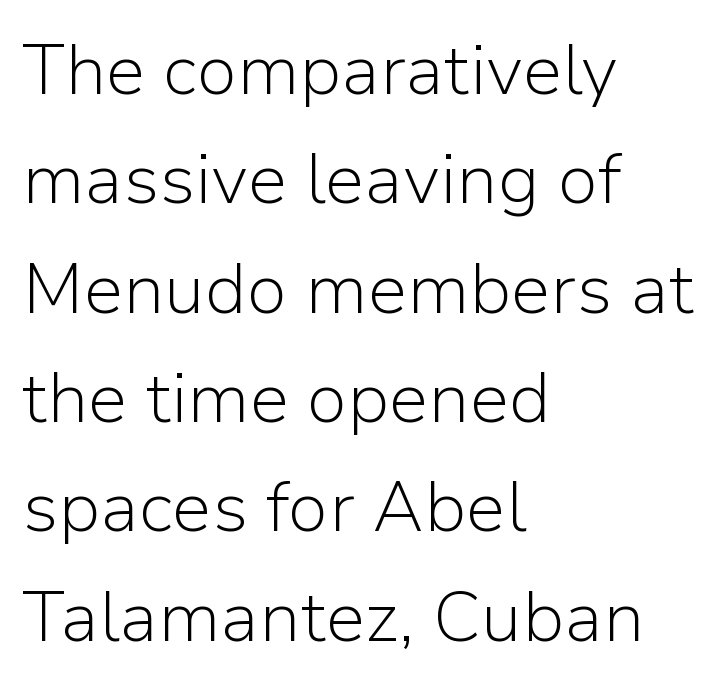
Counters stay open thanks to moderate or lighter strokes. The gaps between neighbouring characters are ordinary and unremarkable. The area under the type is left untouched. Varying glyph widths throughout — classic text-font behaviour. Posture: straight, roman, zero tilt. The block of text has a typical density, with ordinary space between rows.
